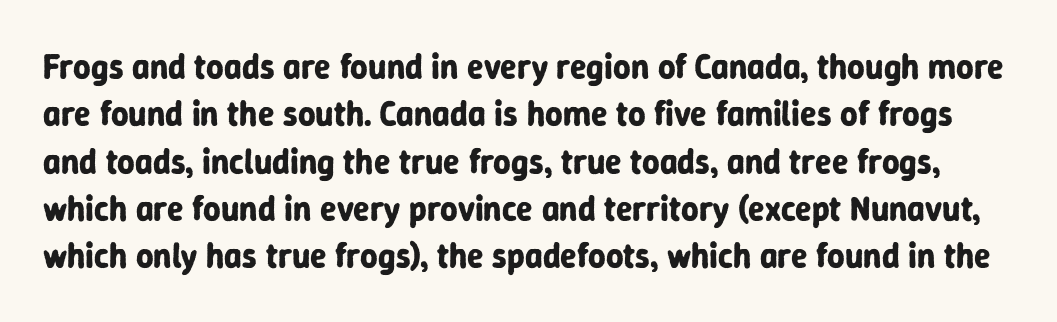
The typography opts for an upright posture over an oblique one. The glyphs have the mass of a bold cut. The space beneath each line is pristine and unruled. Classification — sans serif. Proportional: the letters do not fall into vertical columns.
